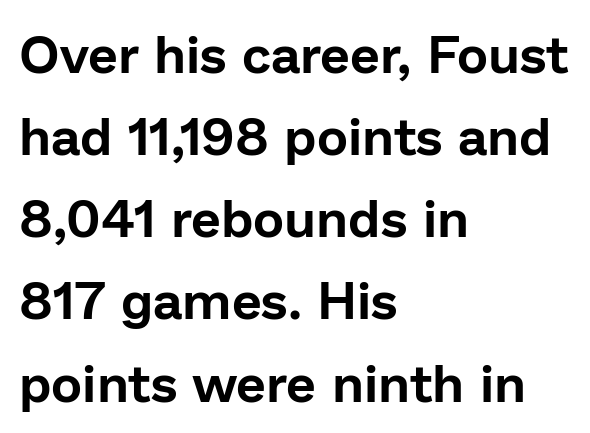
Q: Is the text italic (slanted)? A: No, it is upright.
Q: Is the typeface a serif or a sans-serif typeface? A: Sans-serif.
Q: Is the text underlined? A: No.
Q: How is the paragraph aligned? A: Left-aligned.
Q: Is the spacing between letters normal or unusually wide? A: Normal.
Q: Is the spacing between lines tight, normal or loose? A: Normal.
Q: Width (condensed, normal, or wide)? A: Normal.
Q: Stroke contrast? A: Low.
Q: x-height? A: Medium.
Q: Monospaced? A: No.
